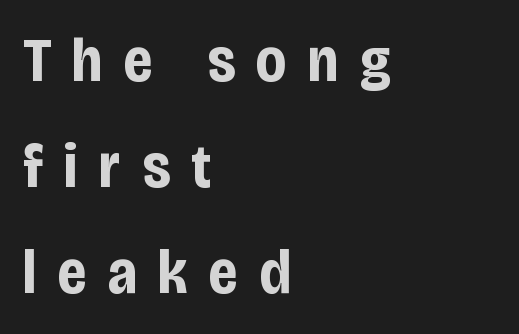
Q: Is the text bold? A: Yes.
Q: Is the text italic (slanted)? A: No, it is upright.
Q: Is the typeface a serif or a sans-serif typeface? A: Sans-serif.
Q: Is the text underlined? A: No.
Q: How is the paragraph aligned? A: Left-aligned.
Q: Is the spacing between letters normal or unusually wide? A: Unusually wide.
Q: Width (condensed, normal, or wide)? A: Condensed.
Q: Stroke contrast? A: Low.
Q: x-height? A: Large.
Q: Monospaced? A: No.
